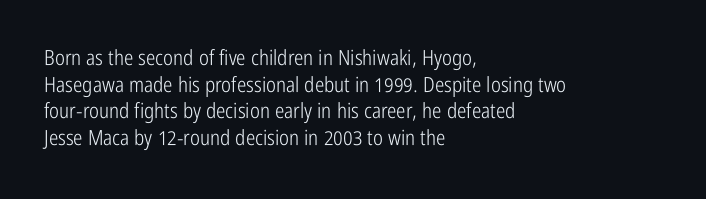
The image shows 21 px text type, upright; set left-aligned, normal line spacing (1.27x), normal letter spacing, not underlined.
